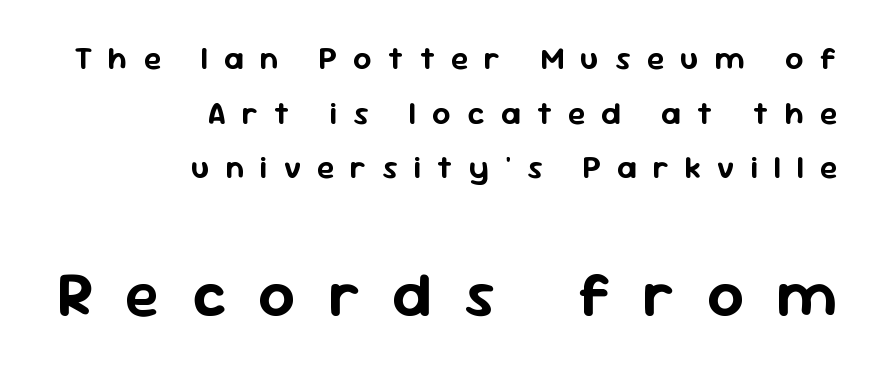
Q: Is the text italic (slanted)? A: No, it is upright.
Q: Is the typeface a serif or a sans-serif typeface? A: Sans-serif.
Q: Is the text underlined? A: No.
Q: How is the paragraph aligned? A: Right-aligned.
Q: Is the spacing between letters normal or unusually wide? A: Unusually wide.
Q: Which block of text is set in a larger size, the first (top) or the second (bottom)? A: The second (bottom) one.
Q: Width (condensed, normal, or wide)? A: Normal.
Q: Stroke contrast? A: Low.
Q: x-height? A: Medium.
Q: Monospaced? A: No.
